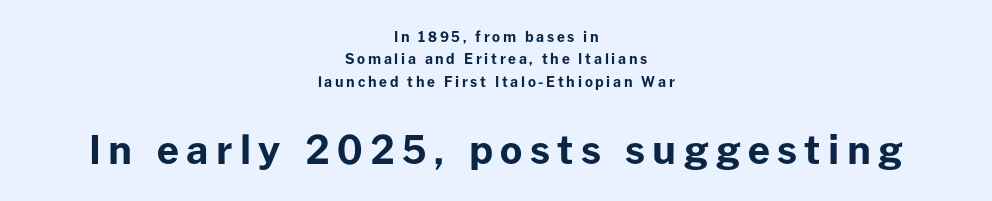
Q: Is the text bold? A: Yes.
Q: Is the text italic (slanted)? A: No, it is upright.
Q: Is the typeface a serif or a sans-serif typeface? A: Sans-serif.
Q: Is the text underlined? A: No.
Q: How is the paragraph aligned? A: Centered.
Q: Is the spacing between lines tight, normal or loose? A: Normal.
Q: Which block of text is set in a larger size, the first (top) or the second (bottom)? A: The second (bottom) one.
Q: Width (condensed, normal, or wide)? A: Normal.
Q: Stroke contrast? A: Low.
Q: x-height? A: Medium.
Q: Monospaced? A: No.
